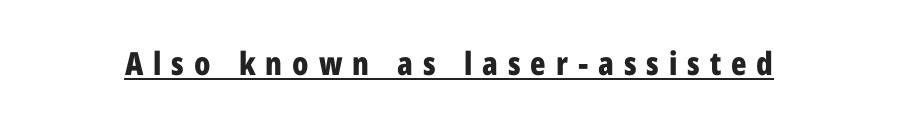
{"serif": "no", "italic": "no", "bold": "yes", "weight": "bold", "width": "condensed", "stroke_contrast": "low", "x_height": "medium", "monospaced": "no", "underline": "yes", "letter_spacing": "wide", "letter_spacing_em": 0.31, "glyph_px": 32}
